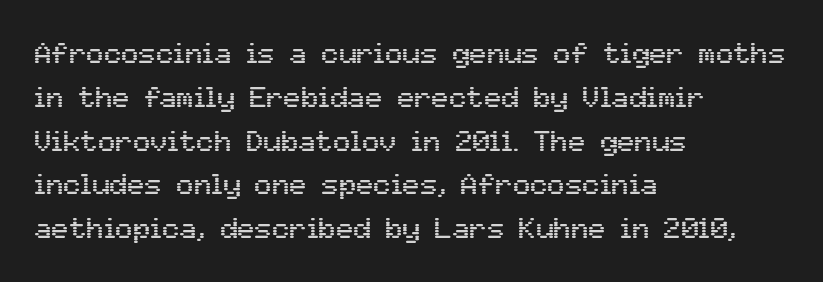
How would I describe the line gaps? Plain and ordinary. Caption: multi-line text, flush left, ragged right. Underline: absent. How are the letters spaced? Ordinarily, with no added tracking.
